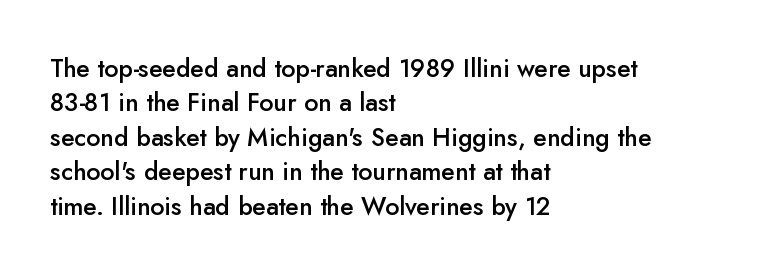
{"italic": "no", "bold": "semi", "underline": "no", "align": "left", "line_spacing": "normal", "line_spacing_ratio": 1.38, "letter_spacing": "normal", "letter_spacing_em": 0.0, "glyph_px": 25}
